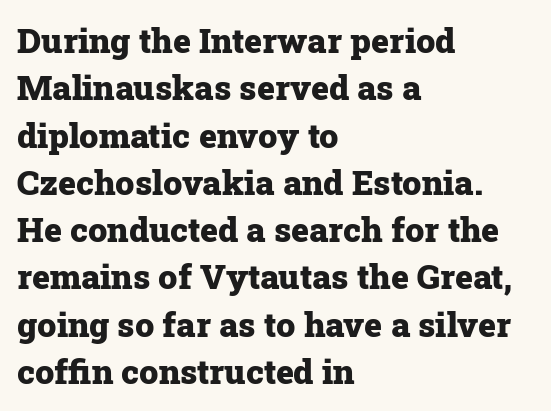
Q: Is the text bold? A: Yes.
Q: Is the text italic (slanted)? A: No, it is upright.
Q: Is the typeface a serif or a sans-serif typeface? A: Serif.
Q: Is the text underlined? A: No.
Q: How is the paragraph aligned? A: Left-aligned.
Q: Is the spacing between letters normal or unusually wide? A: Normal.
Q: Is the spacing between lines tight, normal or loose? A: Normal.
Q: Width (condensed, normal, or wide)? A: Normal.
Q: Stroke contrast? A: Low.
Q: x-height? A: Medium.
Q: Monospaced? A: No.
